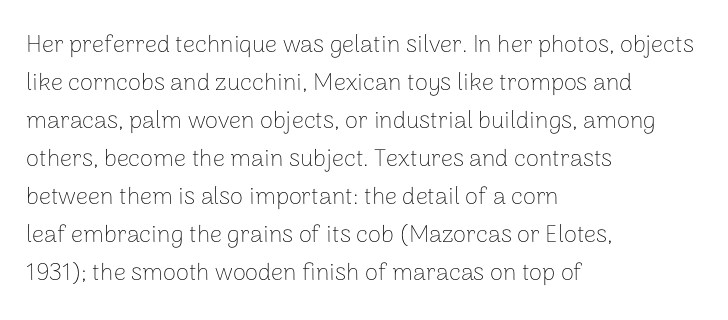
The image shows 24 px text type, upright; set left-aligned, normal line spacing (1.58x), normal letter spacing, not underlined.
